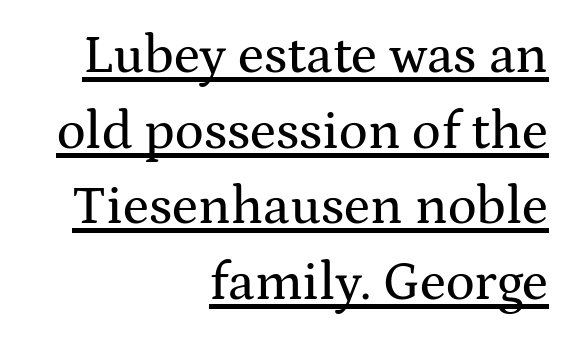
The image shows 54 px wide serif type, upright; set right-aligned, normal line spacing (1.4x), normal letter spacing, underlined; medium stroke contrast and a medium x-height.
